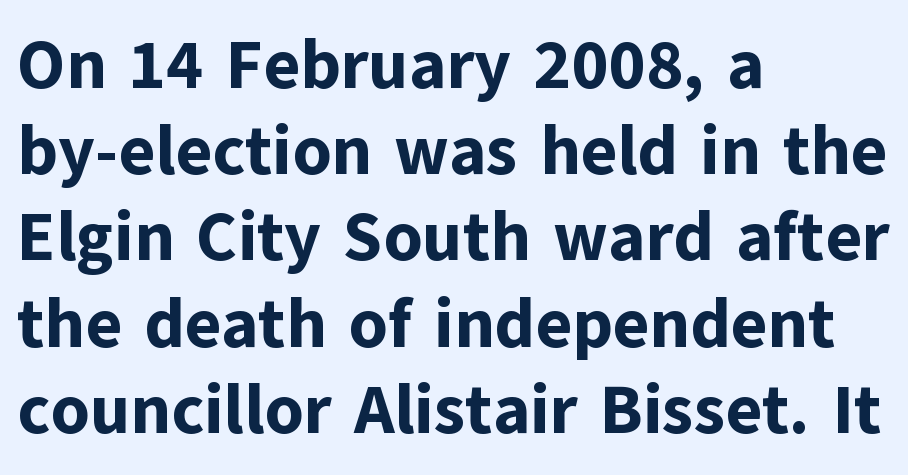
Q: Is the text bold? A: Yes.
Q: Is the text italic (slanted)? A: No, it is upright.
Q: Is the typeface a serif or a sans-serif typeface? A: Sans-serif.
Q: Is the text underlined? A: No.
Q: How is the paragraph aligned? A: Left-aligned.
Q: Is the spacing between letters normal or unusually wide? A: Normal.
Q: Is the spacing between lines tight, normal or loose? A: Normal.
Q: Width (condensed, normal, or wide)? A: Normal.
Q: Stroke contrast? A: Low.
Q: x-height? A: Medium.
Q: Monospaced? A: No.
